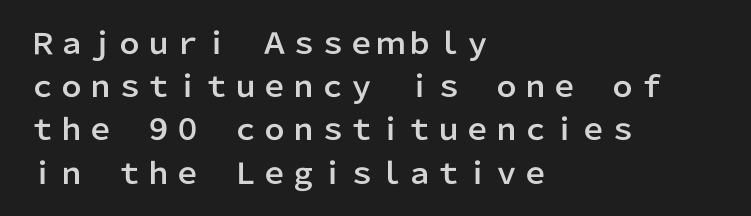
The image shows 29 px sans-serif type, upright; set left-aligned, normal line spacing (1.49x), normal letter spacing, not underlined; low stroke contrast and a medium x-height.
